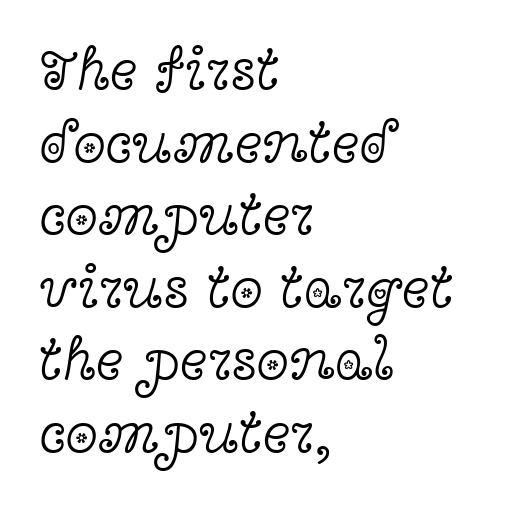
The font is comparable to plain body text, perhaps lighter. Quick note: underline off. The glyphs in this specimen are seriffed.
